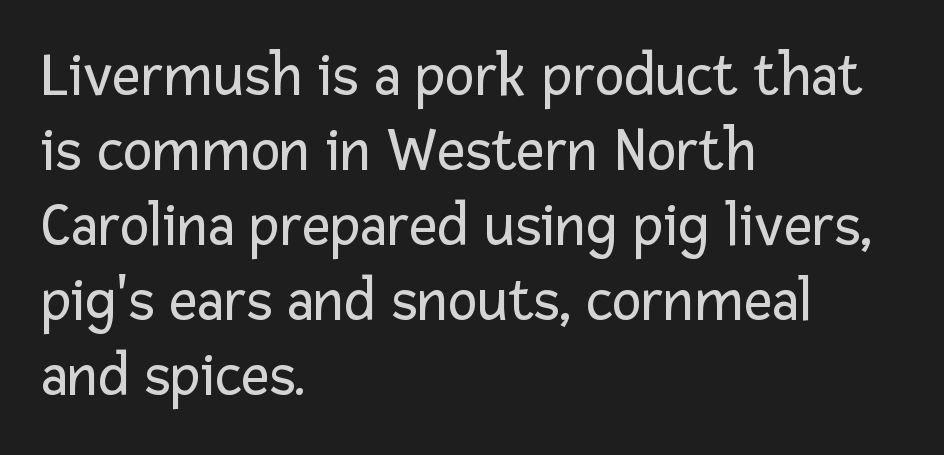
Q: Is the text bold? A: No.
Q: Is the text italic (slanted)? A: No, it is upright.
Q: Is the typeface a serif or a sans-serif typeface? A: Sans-serif.
Q: Is the text underlined? A: No.
Q: How is the paragraph aligned? A: Left-aligned.
Q: Is the spacing between letters normal or unusually wide? A: Normal.
Q: Width (condensed, normal, or wide)? A: Normal.
Q: Stroke contrast? A: Low.
Q: x-height? A: Medium.
Q: Monospaced? A: No.
